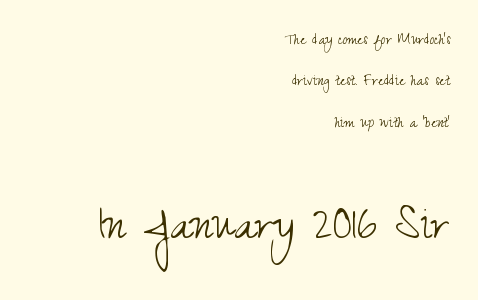
The image shows 50 px light, condensed sans-serif type, upright; set right-aligned, loose line spacing (2.43x), normal letter spacing, not underlined; the second (bottom) block is 2.94x larger; medium stroke contrast and a small x-height.
